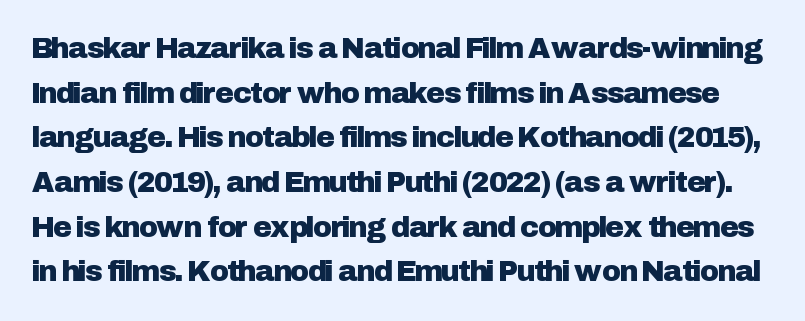
The face used here is proportionally spaced, like ordinary book or web type. Honestly, the letter spacing is just normal — you wouldn't notice it. Does the type have serifs? No, each stem ends abruptly. Leading matches the norm, producing a regular column. Every character sits straight up, as roman type does. Type without underlining.
